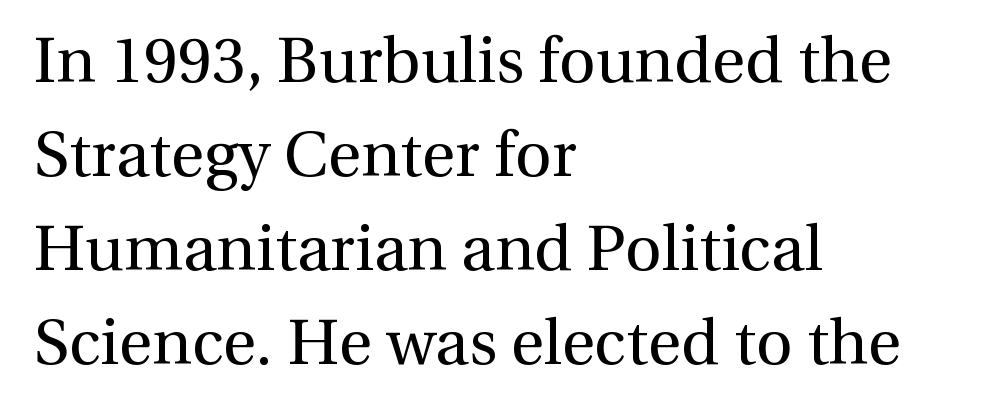
{"serif": "yes", "italic": "no", "bold": "no", "weight": "regular", "width": "normal", "x_height": "medium", "monospaced": "no", "underline": "no", "align": "left", "line_spacing": "normal", "line_spacing_ratio": 1.47, "letter_spacing": "normal", "letter_spacing_em": 0.0, "glyph_px": 64}
